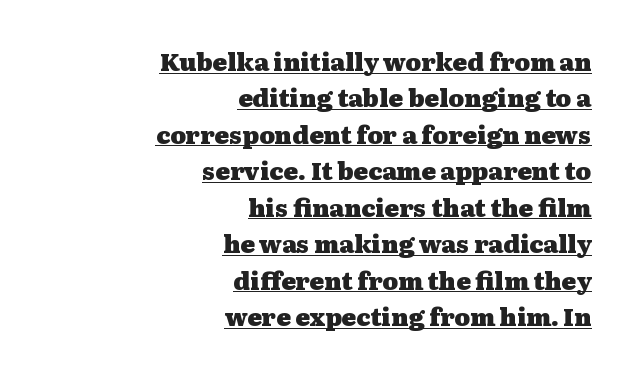
Posture: straight, roman, zero tilt. This is heavy type, rendered in bold. Every word sits above its own underline. The rows are spaced the way most documents space them. Every row of glyphs terminates at an identical x-position on the right.
